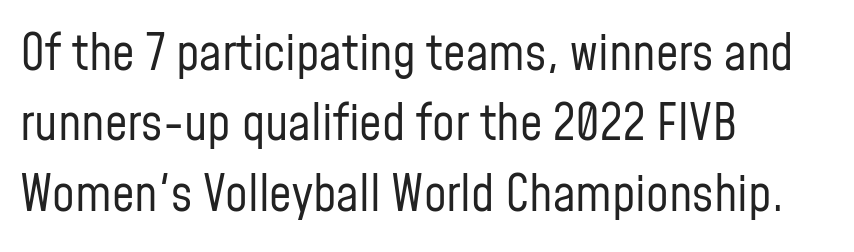
The image shows 50 px regular-weight, condensed sans-serif type, upright; set left-aligned, normal line spacing (1.41x), normal letter spacing, not underlined; low stroke contrast and a medium x-height.
